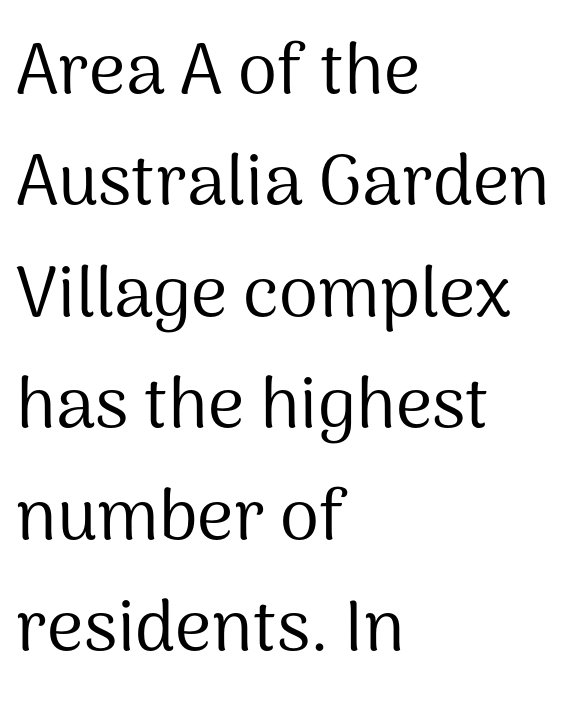
The image shows 71 px regular-weight sans-serif type, upright; set left-aligned, normal line spacing (1.57x), normal letter spacing, not underlined; medium stroke contrast and a medium x-height.
